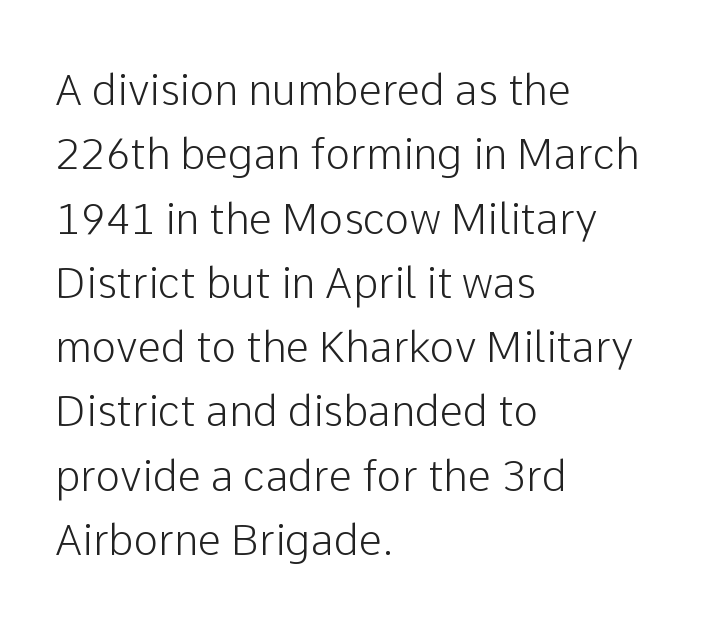
The image shows 42 px sans-serif type, upright; set left-aligned, normal line spacing (1.53x), normal letter spacing, not underlined; low stroke contrast and a medium x-height.
